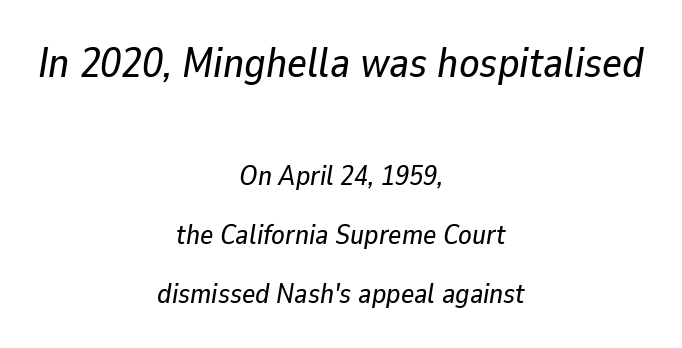
Q: Is the text italic (slanted)? A: Yes, it leans right by about 9 degrees.
Q: Is the text underlined? A: No.
Q: How is the paragraph aligned? A: Centered.
Q: Is the spacing between letters normal or unusually wide? A: Normal.
Q: Is the spacing between lines tight, normal or loose? A: Loose.
Q: Which block of text is set in a larger size, the first (top) or the second (bottom)? A: The first (top) one.
Q: Width (condensed, normal, or wide)? A: Normal.
Q: Stroke contrast? A: Low.
Q: x-height? A: Medium.
Q: Monospaced? A: No.
